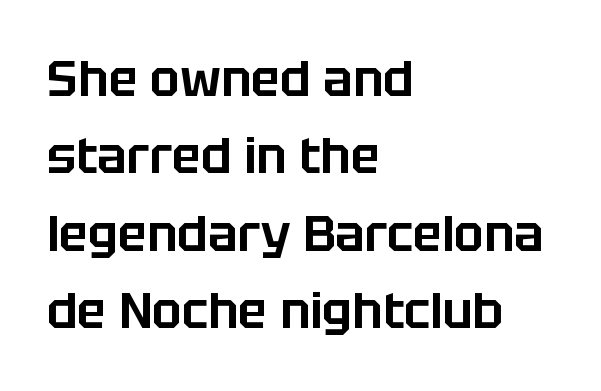
{"serif": "no", "italic": "no", "width": "normal", "stroke_contrast": "low", "x_height": "large", "monospaced": "no", "underline": "no", "align": "left", "line_spacing": "normal", "line_spacing_ratio": 1.58, "letter_spacing": "normal", "letter_spacing_em": 0.0, "glyph_px": 49}
